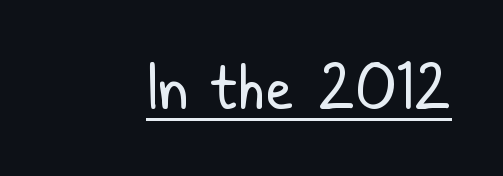
In designer terms, the underline attribute is active on this setting. The type family on display is of the sans-serif kind. Characters remain perfectly vertical along every line. The rendering uses natural spacing where letterforms have individual widths. How are the letters spaced? Ordinarily, with no added tracking.
